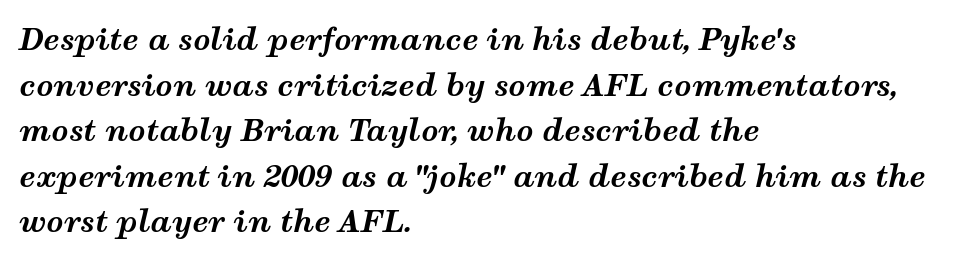
Q: Is the text bold? A: Yes.
Q: Is the text italic (slanted)? A: Yes, it leans right by about 12 degrees.
Q: Is the text underlined? A: No.
Q: How is the paragraph aligned? A: Left-aligned.
Q: Is the spacing between letters normal or unusually wide? A: Normal.
Q: Is the spacing between lines tight, normal or loose? A: Normal.
Q: Width (condensed, normal, or wide)? A: Wide.
Q: Stroke contrast? A: Medium.
Q: x-height? A: Medium.
Q: Monospaced? A: No.
